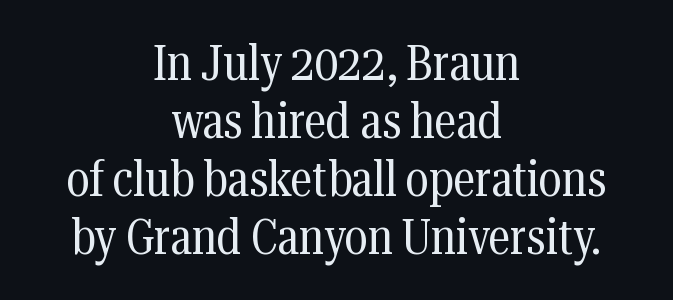
{"serif": "yes", "italic": "no", "bold": "no", "weight": "regular", "width": "condensed", "stroke_contrast": "medium", "x_height": "medium", "monospaced": "no", "underline": "no", "align": "center", "line_spacing_ratio": 1.16, "letter_spacing": "normal", "letter_spacing_em": 0.0, "glyph_px": 50}
